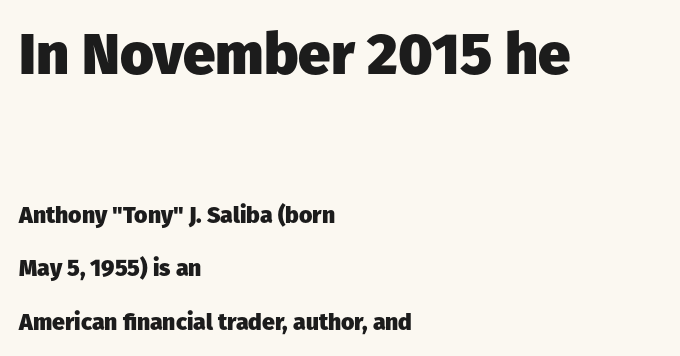
{"serif": "no", "italic": "no", "bold": "yes", "weight": "heavy", "width": "normal", "stroke_contrast": "low", "x_height": "medium", "monospaced": "no", "underline": "no", "align": "left", "line_spacing": "loose", "line_spacing_ratio": 2.33, "letter_spacing": "normal", "letter_spacing_em": 0.0, "larger_block": "first", "size_ratio": 2.52, "glyph_px": 58}
